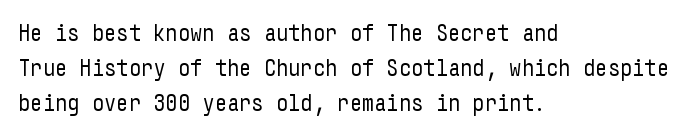
Summary of weight: not heavy and not bold. The passage shown stacks its lines at a standard gap. Upright lettering throughout. Tracking value appears to be zero — textbook default spacing.
